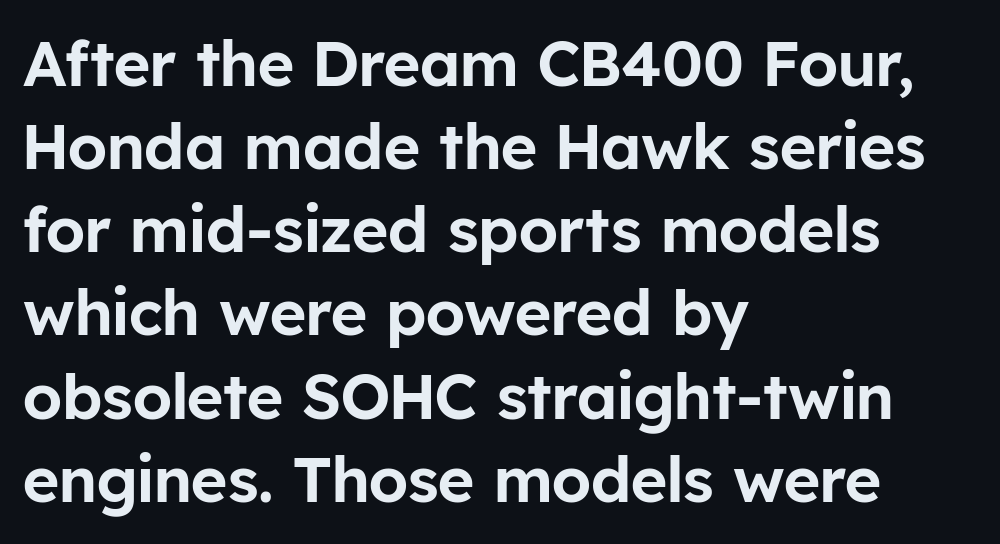
Q: Is the text italic (slanted)? A: No, it is upright.
Q: Is the typeface a serif or a sans-serif typeface? A: Sans-serif.
Q: Is the text underlined? A: No.
Q: How is the paragraph aligned? A: Left-aligned.
Q: Is the spacing between letters normal or unusually wide? A: Normal.
Q: Is the spacing between lines tight, normal or loose? A: Normal.
Q: Width (condensed, normal, or wide)? A: Normal.
Q: Stroke contrast? A: Low.
Q: x-height? A: Medium.
Q: Monospaced? A: No.
